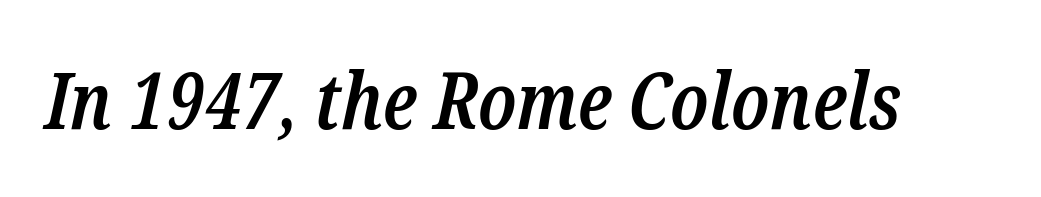
Q: Is the text bold? A: Semi-bold.
Q: Is the text italic (slanted)? A: Yes, it leans right by about 12 degrees.
Q: Is the typeface a serif or a sans-serif typeface? A: Serif.
Q: Is the text underlined? A: No.
Q: Is the spacing between letters normal or unusually wide? A: Normal.
Q: Width (condensed, normal, or wide)? A: Condensed.
Q: Stroke contrast? A: Low.
Q: x-height? A: Medium.
Q: Monospaced? A: No.
